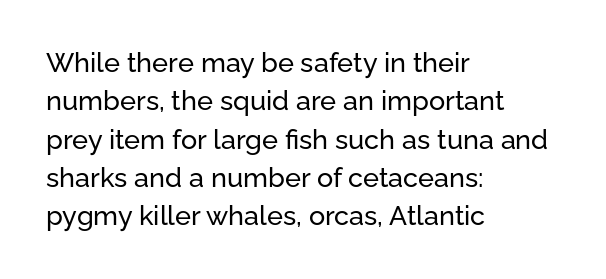
Compared with typical paragraphs, the rows here are spaced about the same. Posture: straight, roman, zero tilt. Inter-character spacing is left at the font's built-in metrics. The space beneath each line is pristine and unruled. The compositor pushed each line to the left boundary.
